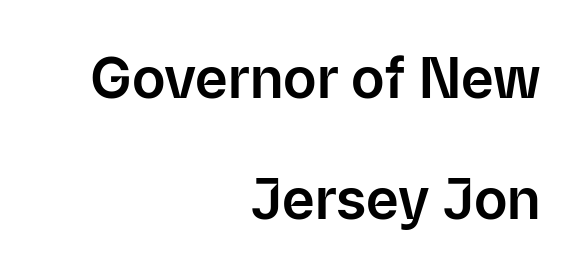
A typesetter would call this zero additional tracking. These lines are rendered in a variable-pitch font. This sample trades compactness for vertical openness between lines. Stroke terminals: plain, sans-serif. Every character sits straight up, as roman type does.
